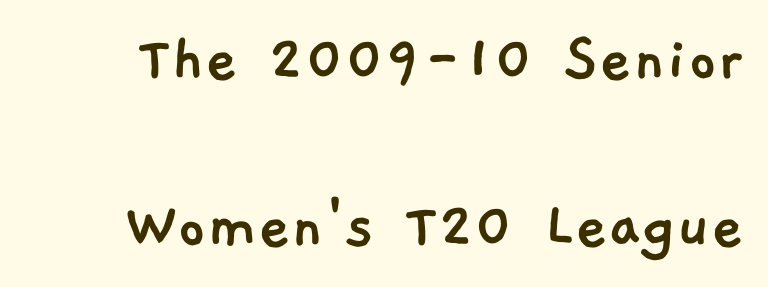
Q: Is the typeface a serif or a sans-serif typeface? A: Sans-serif.
Q: Is the text underlined? A: No.
Q: Is the spacing between letters normal or unusually wide? A: Normal.
Q: Is the spacing between lines tight, normal or loose? A: Loose.
Q: Width (condensed, normal, or wide)? A: Normal.
Q: Stroke contrast? A: Low.
Q: x-height? A: Medium.
Q: Monospaced? A: No.
